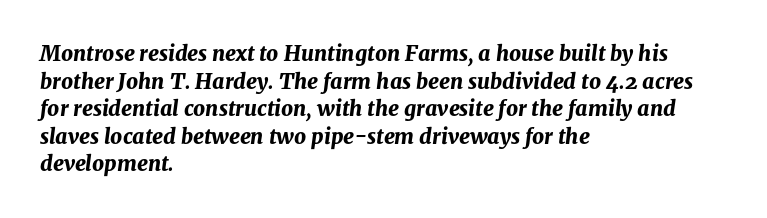
Q: Is the text bold? A: Yes.
Q: Is the text italic (slanted)? A: Yes, it leans right by about 8 degrees.
Q: Is the text underlined? A: No.
Q: How is the paragraph aligned? A: Left-aligned.
Q: Is the spacing between letters normal or unusually wide? A: Normal.
Q: Is the spacing between lines tight, normal or loose? A: Normal.
